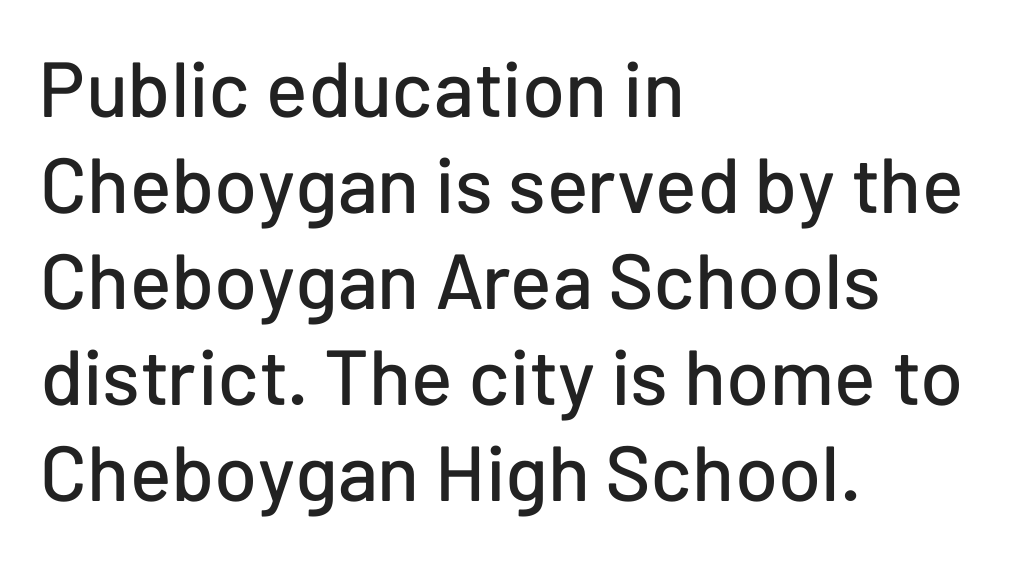
The image shows 78 px sans-serif type, upright; set left-aligned, line spacing 1.23x, normal letter spacing, not underlined; low stroke contrast and a medium x-height.
